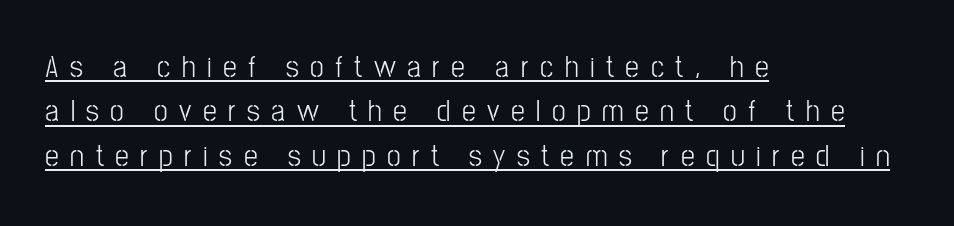
The image shows 31 px light, condensed sans-serif type, upright; set left-aligned, normal line spacing (1.43x), unusually wide letter spacing (+0.37 em), underlined; low stroke contrast and a medium x-height.
